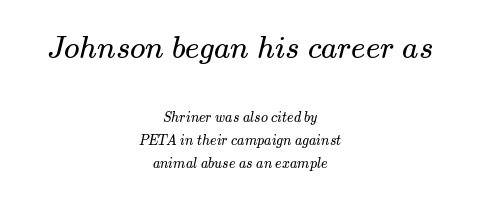
Q: Is the text bold? A: No.
Q: Is the typeface a serif or a sans-serif typeface? A: Serif.
Q: Is the text underlined? A: No.
Q: How is the paragraph aligned? A: Centered.
Q: Is the spacing between letters normal or unusually wide? A: Normal.
Q: Is the spacing between lines tight, normal or loose? A: Normal.
Q: Which block of text is set in a larger size, the first (top) or the second (bottom)? A: The first (top) one.
Q: Width (condensed, normal, or wide)? A: Wide.
Q: Stroke contrast? A: Medium.
Q: x-height? A: Small.
Q: Monospaced? A: No.
